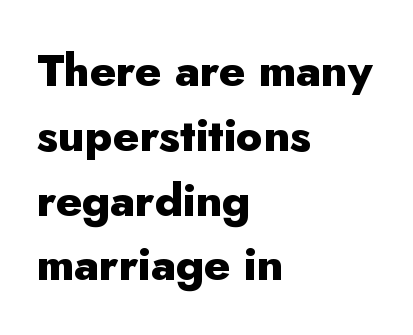
These words are printed bold, with thick strokes throughout. A typesetter would call this proportional, since set widths differ per character. Plain, unruled lines of type. Each line starts at the same left margin while the right side varies. Does the leading feel generous? No, just average. The letters stand upright; this is a roman face.
